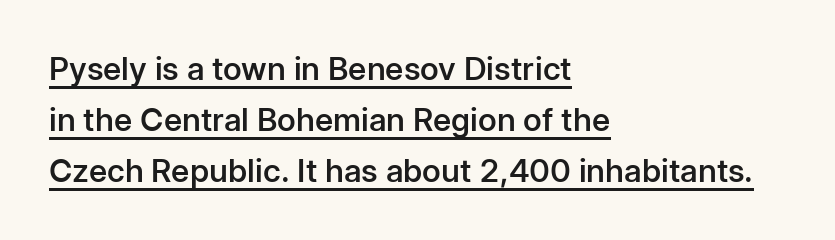
Q: Is the text bold? A: Semi-bold.
Q: Is the text italic (slanted)? A: No, it is upright.
Q: Is the typeface a serif or a sans-serif typeface? A: Sans-serif.
Q: Is the text underlined? A: Yes.
Q: How is the paragraph aligned? A: Left-aligned.
Q: Is the spacing between letters normal or unusually wide? A: Normal.
Q: Is the spacing between lines tight, normal or loose? A: Normal.
Q: Width (condensed, normal, or wide)? A: Normal.
Q: Stroke contrast? A: Low.
Q: x-height? A: Medium.
Q: Monospaced? A: No.
